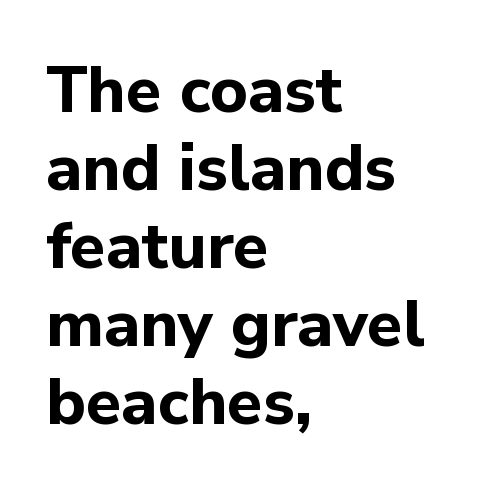
Q: Is the text bold? A: Yes.
Q: Is the text italic (slanted)? A: No, it is upright.
Q: Is the typeface a serif or a sans-serif typeface? A: Sans-serif.
Q: Is the text underlined? A: No.
Q: How is the paragraph aligned? A: Left-aligned.
Q: Is the spacing between letters normal or unusually wide? A: Normal.
Q: Width (condensed, normal, or wide)? A: Normal.
Q: Stroke contrast? A: Low.
Q: x-height? A: Medium.
Q: Monospaced? A: No.
